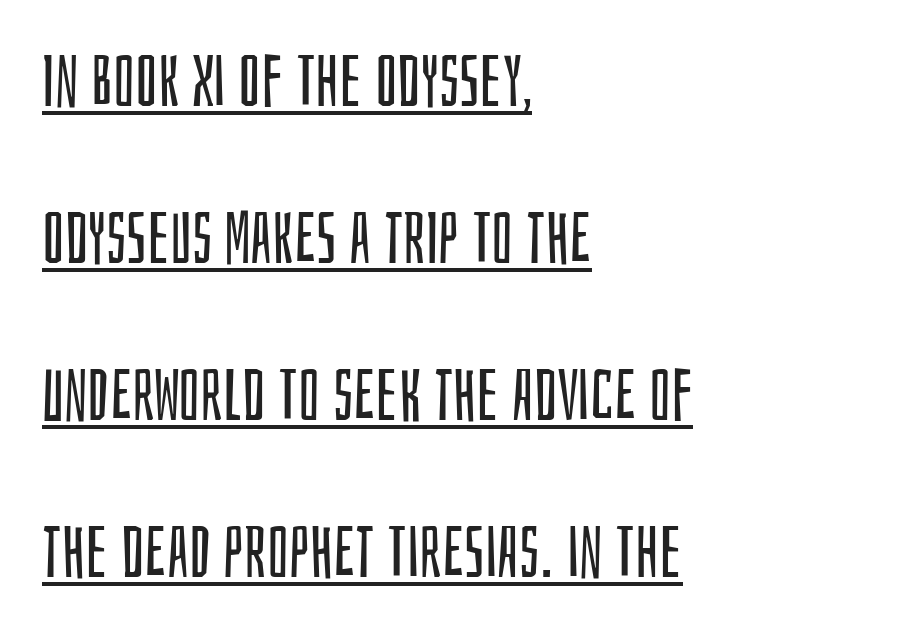
{"serif": "no", "italic": "no", "bold": "no", "weight": "regular", "width": "condensed", "stroke_contrast": "low", "x_height": "large", "monospaced": "no", "underline": "yes", "align": "left", "line_spacing": "loose", "line_spacing_ratio": 2.21, "letter_spacing": "normal", "letter_spacing_em": 0.0, "glyph_px": 71}
